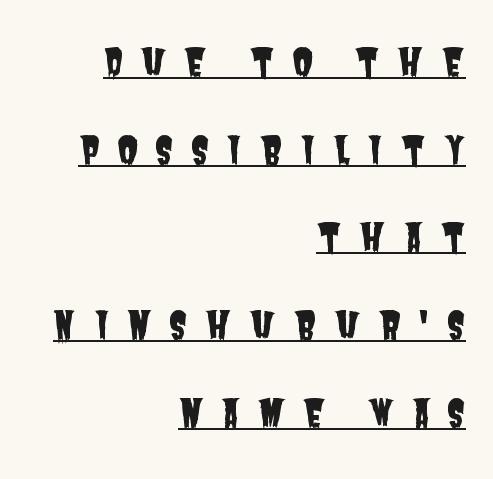
The image shows 37 px condensed sans-serif type; set right-aligned, loose line spacing (2.37x), unusually wide letter spacing (+0.48 em), underlined; low stroke contrast and a large x-height.
